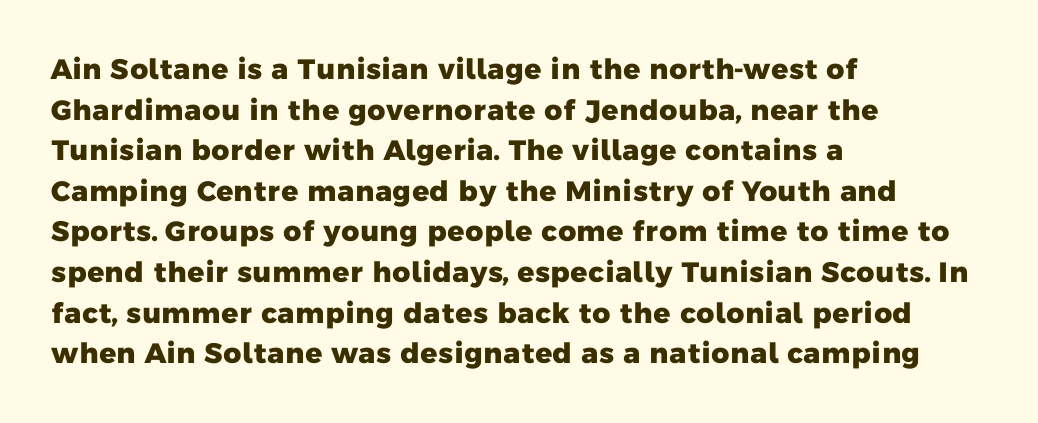
{"serif": "no", "bold": "yes", "weight": "heavy", "width": "normal", "stroke_contrast": "low", "x_height": "medium", "monospaced": "no", "underline": "no", "align": "left", "line_spacing": "normal", "line_spacing_ratio": 1.45, "letter_spacing": "normal", "letter_spacing_em": 0.0, "glyph_px": 28}
